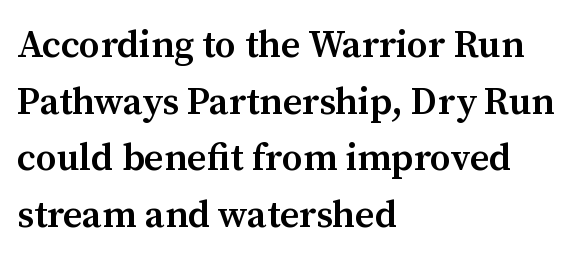
Posture: vertical. Inter-character spacing is left at the font's built-in metrics. Spacing verdict: proportional, widths tailored to each character. The words here are not underlined.
